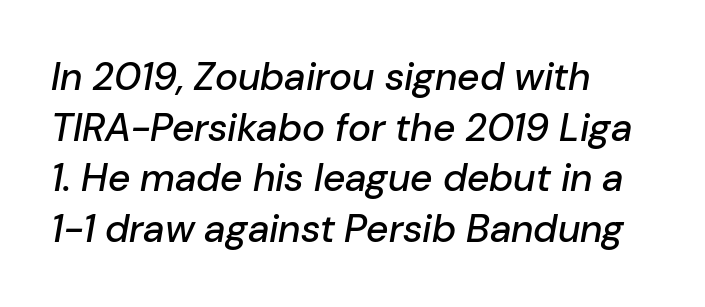
Q: Is the text italic (slanted)? A: Yes, it leans right by about 10 degrees.
Q: Is the text underlined? A: No.
Q: How is the paragraph aligned? A: Left-aligned.
Q: Is the spacing between letters normal or unusually wide? A: Normal.
Q: Is the spacing between lines tight, normal or loose? A: Normal.
Q: Width (condensed, normal, or wide)? A: Normal.
Q: Stroke contrast? A: Low.
Q: x-height? A: Medium.
Q: Monospaced? A: No.
